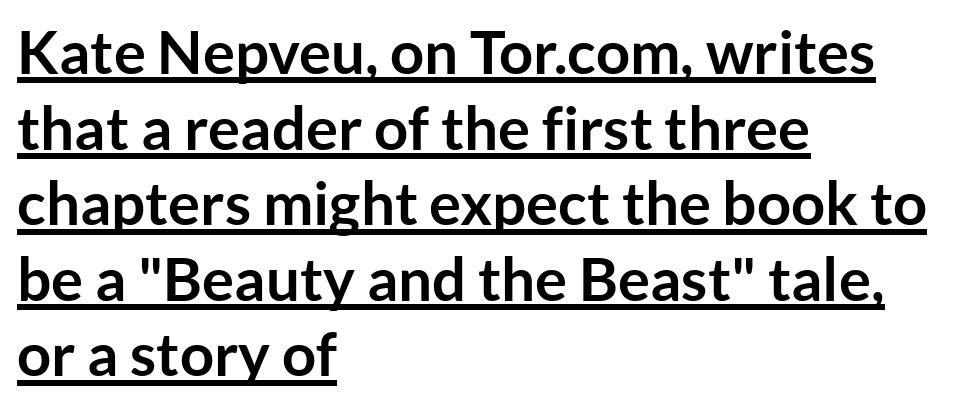
The image shows 60 px semibold sans-serif type, upright; set left-aligned, normal line spacing (1.26x), normal letter spacing, underlined; low stroke contrast and a medium x-height.
